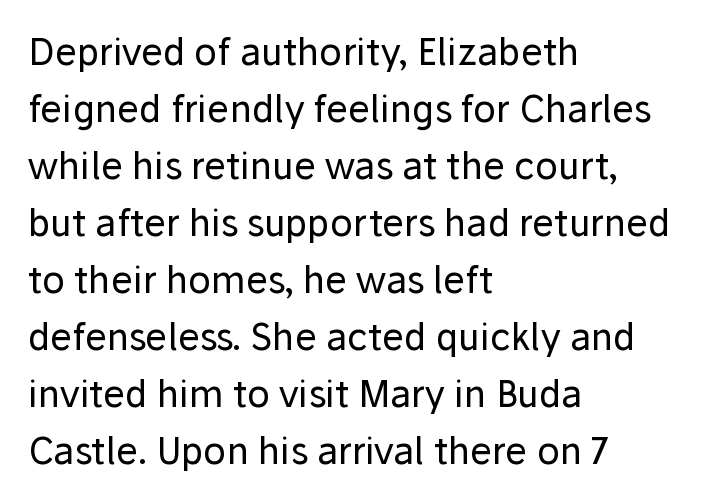
{"serif": "no", "italic": "no", "bold": "no", "weight": "regular", "width": "normal", "stroke_contrast": "low", "x_height": "medium", "monospaced": "no", "underline": "no", "align": "left", "line_spacing": "normal", "line_spacing_ratio": 1.54, "letter_spacing": "normal", "letter_spacing_em": 0.0, "glyph_px": 37}
